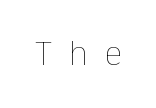
The image shows 36 px thin type, upright; set unusually wide letter spacing (+0.48 em), not underlined; low stroke contrast and a medium x-height.
